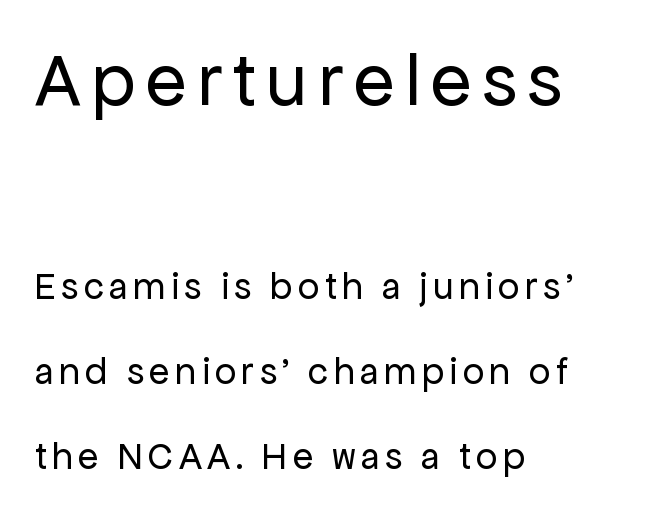
These lines are rendered in a variable-pitch font. Stem width sits at or under what a default text font uses. Of the two passages, the one on top uses the larger point size. What kind of face is this? One without serifs — a sans. The axis of the letterforms is exactly vertical. Each line starts at the same left margin while the right side varies.
